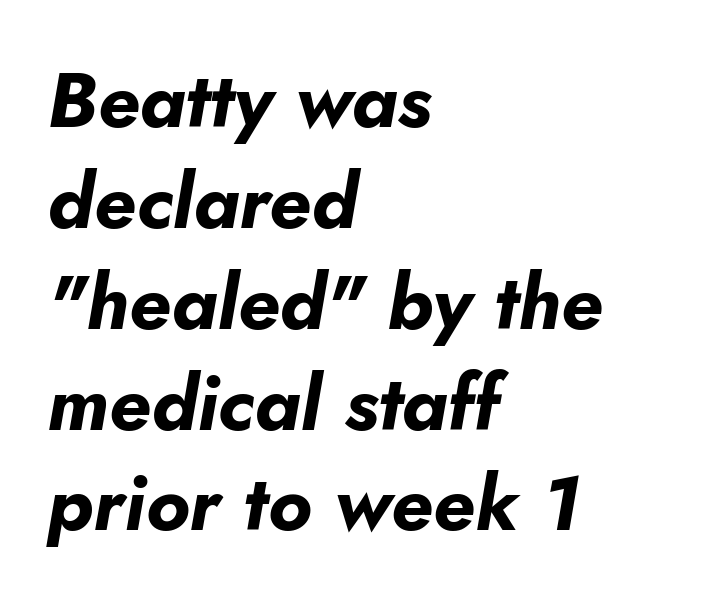
Looking at the ascenders, they clearly lean. In terms of leading, this rendering sits right in the middle. Any mark beneath the type? The region is blank. The face used here is proportionally spaced, like ordinary book or web type. These lines keep a tight, regular rhythm from letter to letter. The ragged edge is on the right, which tells us the setting is flush left.
